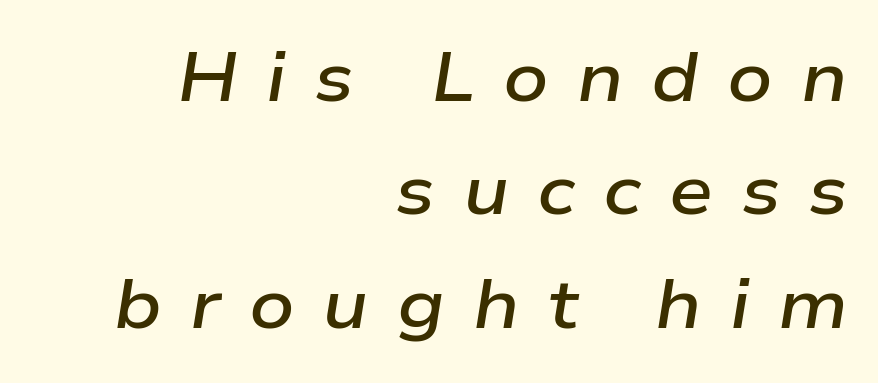
Q: Is the text bold? A: Semi-bold.
Q: Is the text italic (slanted)? A: Yes, it leans right by about 9 degrees.
Q: Is the text underlined? A: No.
Q: How is the paragraph aligned? A: Right-aligned.
Q: Is the spacing between letters normal or unusually wide? A: Unusually wide.
Q: Is the spacing between lines tight, normal or loose? A: Normal.
Q: Width (condensed, normal, or wide)? A: Wide.
Q: Stroke contrast? A: Low.
Q: x-height? A: Medium.
Q: Monospaced? A: No.
